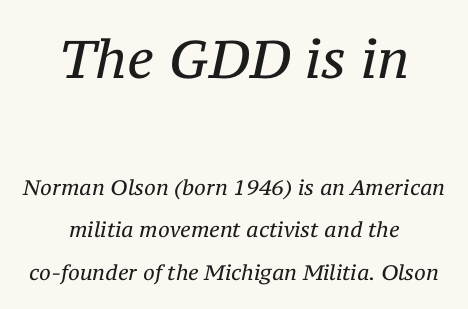
These lines stack symmetrically, like a column narrowing and widening about its center. Honestly, there is no underline to notice here at all. Here the designer chose a conventional face with non-uniform glyph widths. This layout puts the oversized block above and the modest block below. Characters follow at the spacing the type designer built in.
